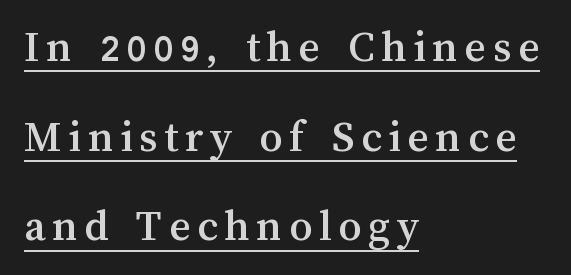
{"italic": "no", "width": "normal", "stroke_contrast": "medium", "x_height": "medium", "monospaced": "no", "underline": "yes", "align": "left", "line_spacing": "loose", "line_spacing_ratio": 1.95, "glyph_px": 46}
